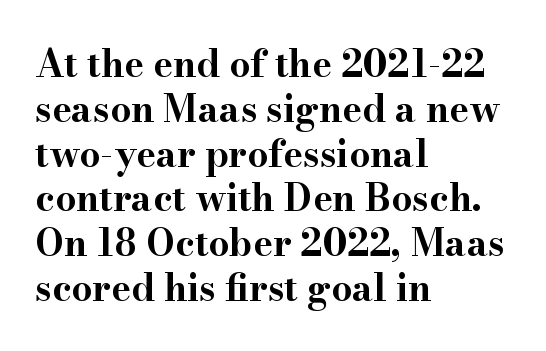
{"serif": "yes", "italic": "no", "bold": "yes", "weight": "bold", "width": "wide", "stroke_contrast": "high", "x_height": "small", "monospaced": "no", "underline": "no", "align": "left", "line_spacing_ratio": 1.21, "letter_spacing": "normal", "letter_spacing_em": 0.0, "glyph_px": 37}
